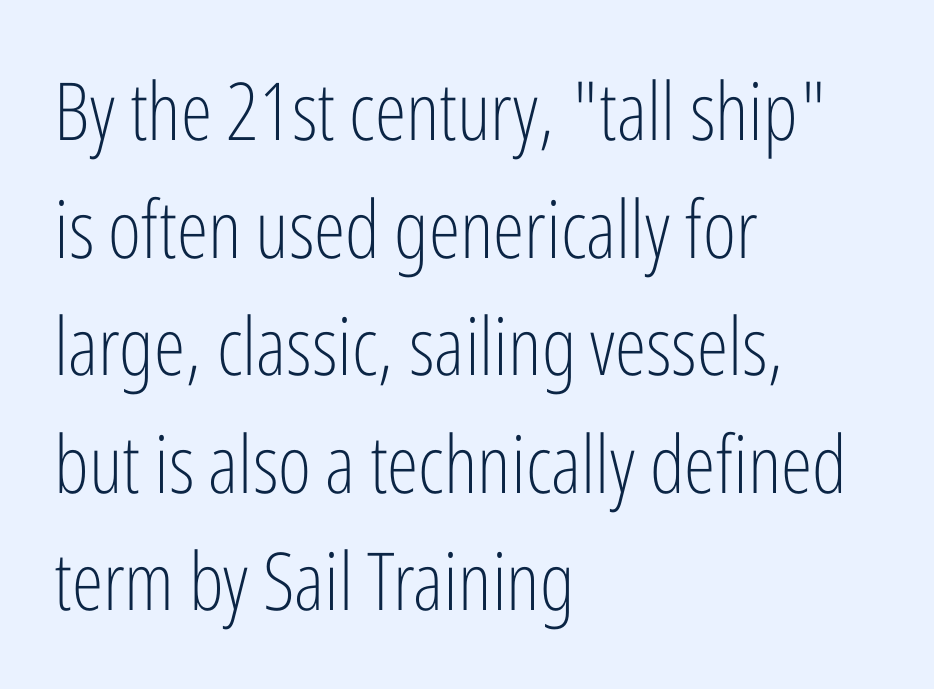
Q: Is the text bold? A: No.
Q: Is the text italic (slanted)? A: No, it is upright.
Q: Is the typeface a serif or a sans-serif typeface? A: Sans-serif.
Q: Is the text underlined? A: No.
Q: How is the paragraph aligned? A: Left-aligned.
Q: Is the spacing between letters normal or unusually wide? A: Normal.
Q: Is the spacing between lines tight, normal or loose? A: Normal.
Q: Width (condensed, normal, or wide)? A: Condensed.
Q: Stroke contrast? A: Low.
Q: x-height? A: Medium.
Q: Monospaced? A: No.
